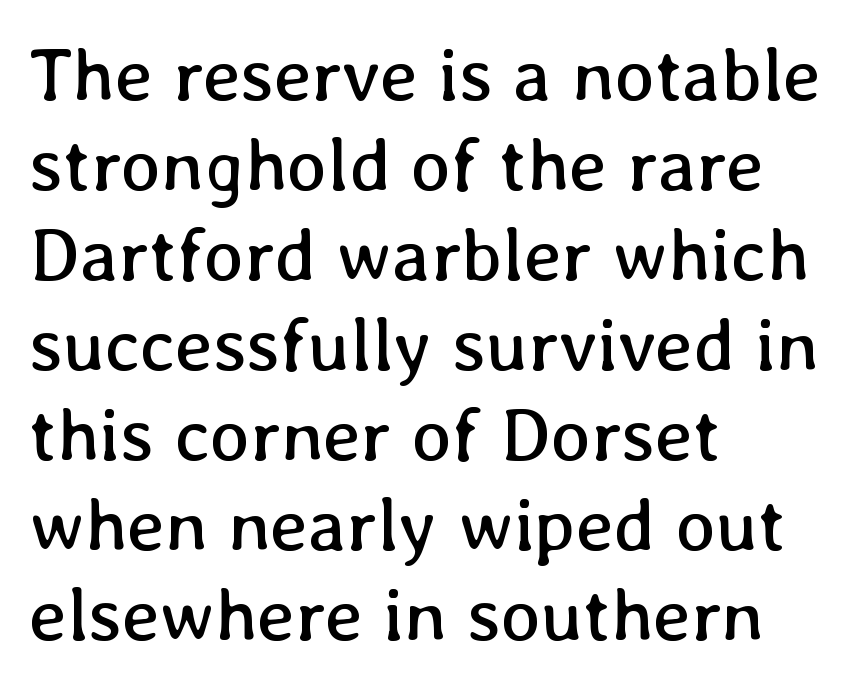
{"italic": "no", "bold": "no", "weight": "regular", "width": "normal", "stroke_contrast": "low", "x_height": "medium", "monospaced": "no", "underline": "no", "align": "left", "line_spacing_ratio": 1.2, "letter_spacing": "normal", "letter_spacing_em": 0.0, "glyph_px": 75}
